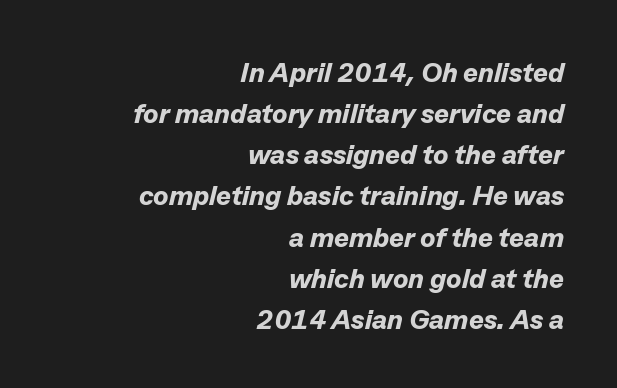
Q: Is the text bold? A: Yes.
Q: Is the text italic (slanted)? A: Yes, it leans right by about 13 degrees.
Q: Is the text underlined? A: No.
Q: How is the paragraph aligned? A: Right-aligned.
Q: Is the spacing between letters normal or unusually wide? A: Normal.
Q: Is the spacing between lines tight, normal or loose? A: Normal.
Q: Width (condensed, normal, or wide)? A: Normal.
Q: Stroke contrast? A: Low.
Q: x-height? A: Medium.
Q: Monospaced? A: No.
